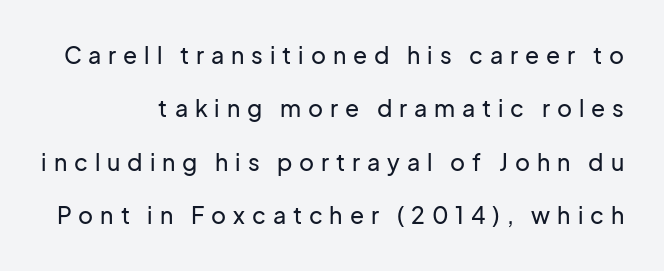
{"italic": "no", "underline": "no", "line_spacing": "loose", "line_spacing_ratio": 2.32, "letter_spacing": "wide", "letter_spacing_em": 0.3, "glyph_px": 23}
